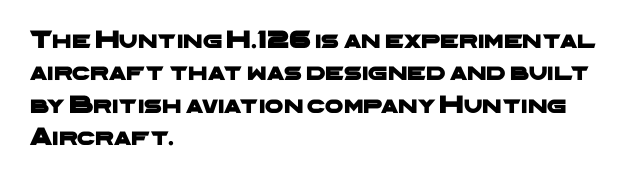
Tracking here is standard; glyphs follow each other at the usual distance. Check the space under the baseline: it is left empty. The lines in this sample share a left origin and differ only in where they stop. Horizontal bands of white between lines are of average thickness.
